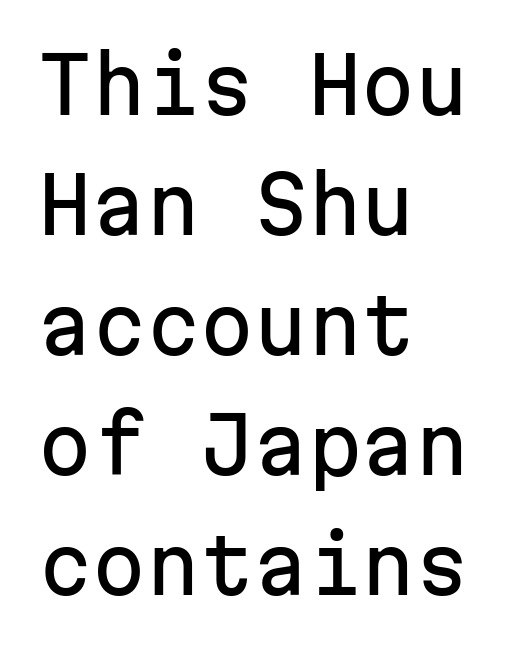
The image shows 77 px sans-serif type, upright, monospaced; set left-aligned, normal line spacing (1.56x), normal letter spacing, not underlined; low stroke contrast and a medium x-height.
